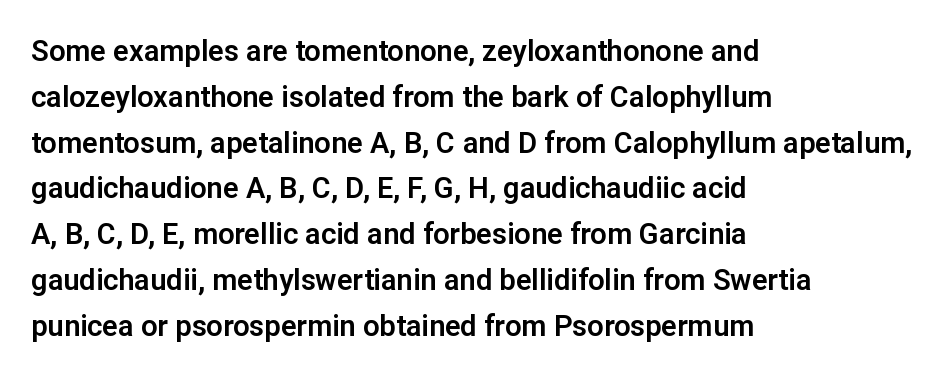
Q: Is the text italic (slanted)? A: No, it is upright.
Q: Is the typeface a serif or a sans-serif typeface? A: Sans-serif.
Q: Is the text underlined? A: No.
Q: How is the paragraph aligned? A: Left-aligned.
Q: Is the spacing between letters normal or unusually wide? A: Normal.
Q: Is the spacing between lines tight, normal or loose? A: Normal.
Q: Width (condensed, normal, or wide)? A: Normal.
Q: Stroke contrast? A: Low.
Q: x-height? A: Medium.
Q: Monospaced? A: No.
